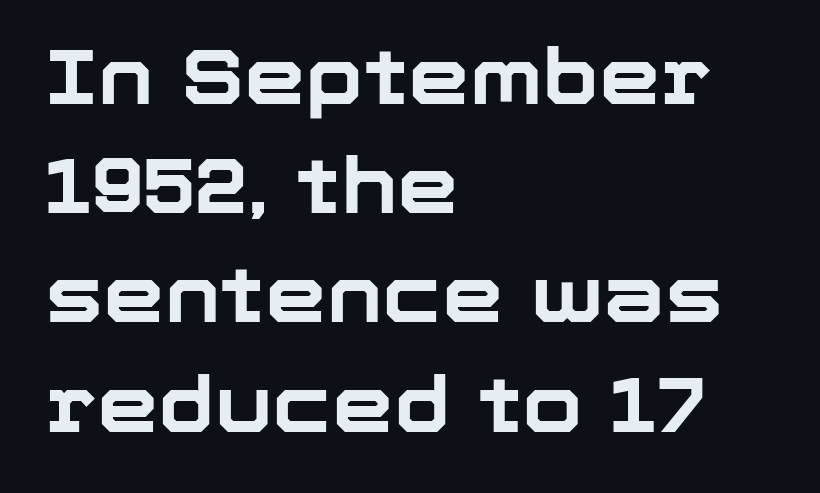
These lines stack with their left ends in a neat column. Each letter's strokes conclude bluntly, with no projecting serifs. The rendering keeps characters at their native spacing. Heavy, bold letterforms. Nope, not italic — everything's standing straight. Descender tails drop into unmarked territory.
